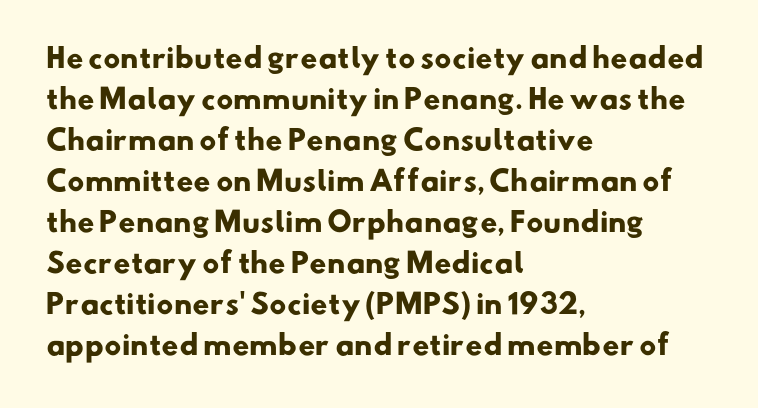
{"bold": "yes", "underline": "no", "align": "left", "line_spacing": "normal", "line_spacing_ratio": 1.52, "letter_spacing": "normal", "letter_spacing_em": 0.0, "glyph_px": 27}
